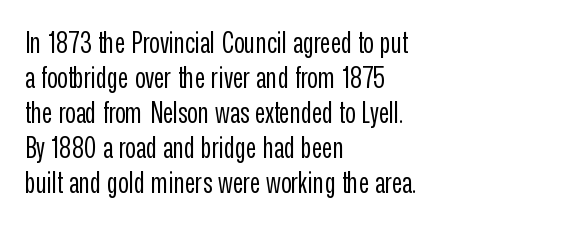
{"serif": "no", "italic": "no", "bold": "no", "weight": "regular", "width": "condensed", "stroke_contrast": "low", "x_height": "medium", "monospaced": "no", "underline": "no", "align": "left", "line_spacing_ratio": 1.21, "letter_spacing": "normal", "letter_spacing_em": 0.0, "glyph_px": 29}
